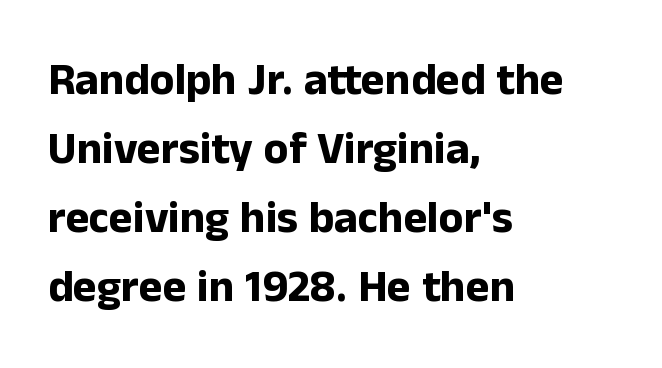
{"serif": "no", "italic": "no", "bold": "yes", "weight": "bold", "width": "normal", "stroke_contrast": "low", "x_height": "medium", "monospaced": "no", "underline": "no", "align": "left", "line_spacing": "normal", "line_spacing_ratio": 1.53, "letter_spacing": "normal", "letter_spacing_em": 0.0, "glyph_px": 45}
